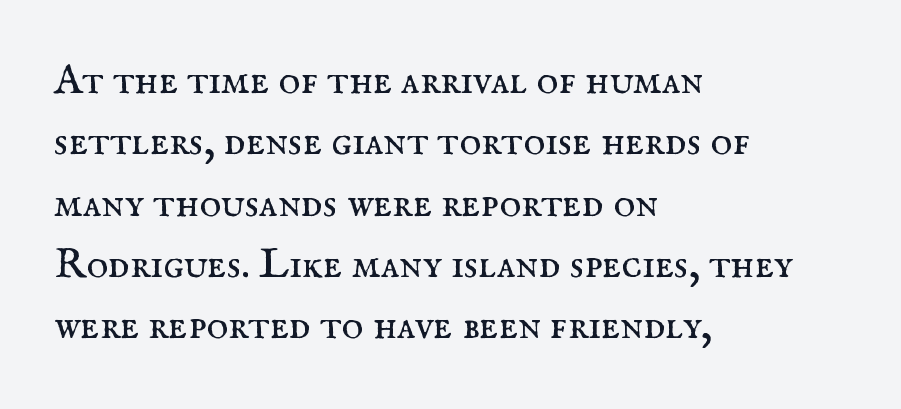
{"serif": "yes", "italic": "no", "bold": "no", "weight": "regular", "width": "normal", "stroke_contrast": "medium", "x_height": "small", "monospaced": "no", "underline": "no", "align": "left", "line_spacing": "normal", "line_spacing_ratio": 1.46, "letter_spacing": "normal", "letter_spacing_em": 0.0, "glyph_px": 42}
